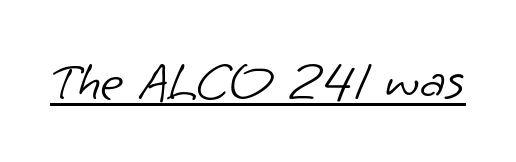
Q: Is the text bold? A: No.
Q: Is the typeface a serif or a sans-serif typeface? A: Sans-serif.
Q: Is the text underlined? A: Yes.
Q: Is the spacing between letters normal or unusually wide? A: Normal.
Q: Width (condensed, normal, or wide)? A: Normal.
Q: Stroke contrast? A: Low.
Q: x-height? A: Small.
Q: Monospaced? A: No.
